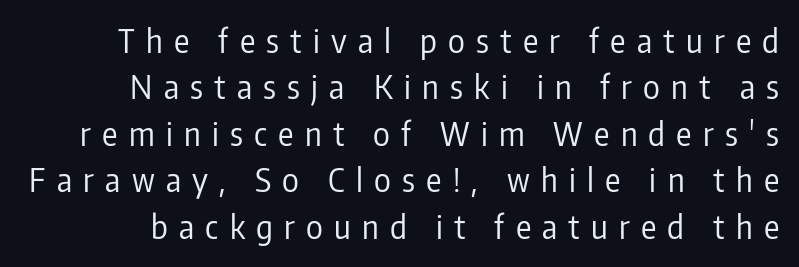
The image shows 32 px regular-weight, condensed sans-serif type, upright; set normal line spacing (1.45x), unusually wide letter spacing (+0.35 em), not underlined; low stroke contrast and a medium x-height.
